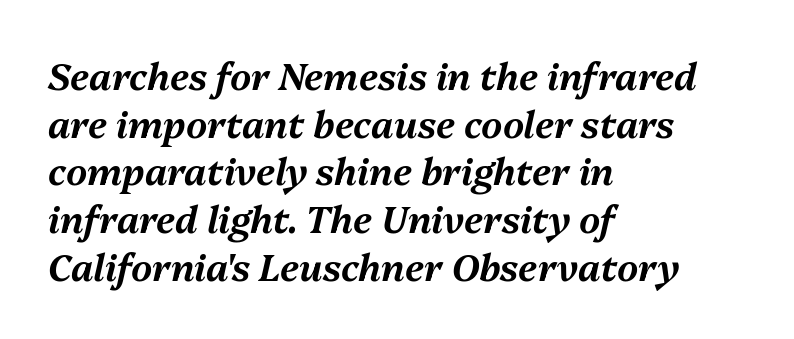
{"italic": "yes", "lean": "right", "slant_degrees": 13, "width": "normal", "stroke_contrast": "medium", "x_height": "medium", "monospaced": "no", "underline": "no", "align": "left", "line_spacing": "normal", "line_spacing_ratio": 1.29, "letter_spacing": "normal", "letter_spacing_em": 0.0, "glyph_px": 37}
